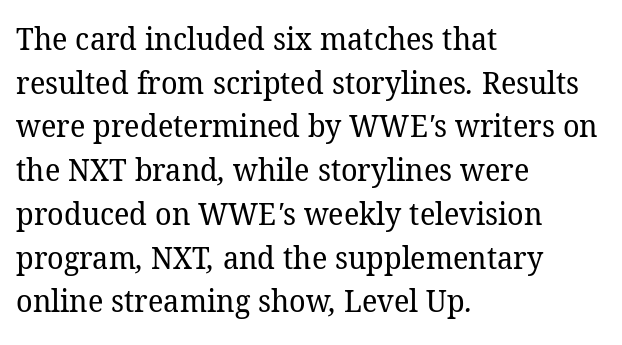
Q: Is the text bold? A: No.
Q: Is the typeface a serif or a sans-serif typeface? A: Serif.
Q: Is the text underlined? A: No.
Q: How is the paragraph aligned? A: Left-aligned.
Q: Is the spacing between letters normal or unusually wide? A: Normal.
Q: Is the spacing between lines tight, normal or loose? A: Normal.
Q: Width (condensed, normal, or wide)? A: Normal.
Q: Stroke contrast? A: Low.
Q: x-height? A: Medium.
Q: Monospaced? A: No.
